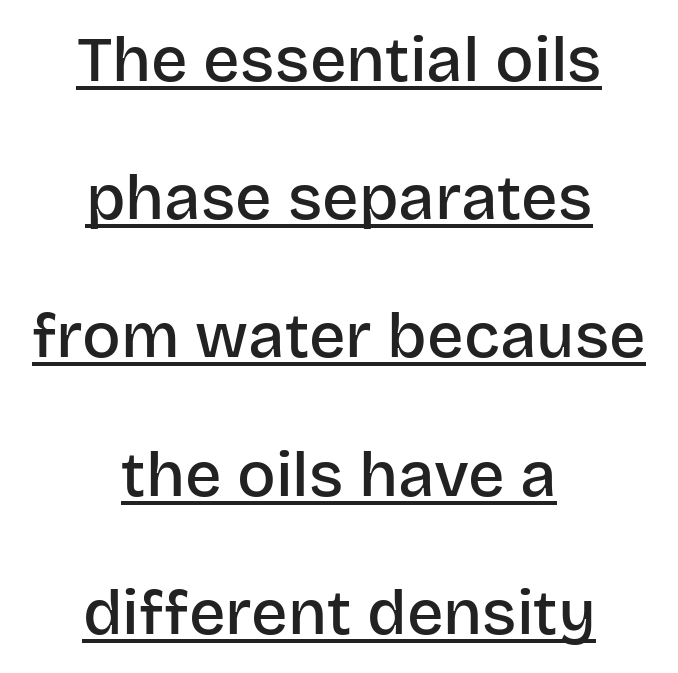
Q: Is the text bold? A: Semi-bold.
Q: Is the text italic (slanted)? A: No, it is upright.
Q: Is the typeface a serif or a sans-serif typeface? A: Sans-serif.
Q: Is the text underlined? A: Yes.
Q: How is the paragraph aligned? A: Centered.
Q: Is the spacing between letters normal or unusually wide? A: Normal.
Q: Is the spacing between lines tight, normal or loose? A: Loose.
Q: Width (condensed, normal, or wide)? A: Normal.
Q: Stroke contrast? A: Low.
Q: x-height? A: Large.
Q: Monospaced? A: No.
